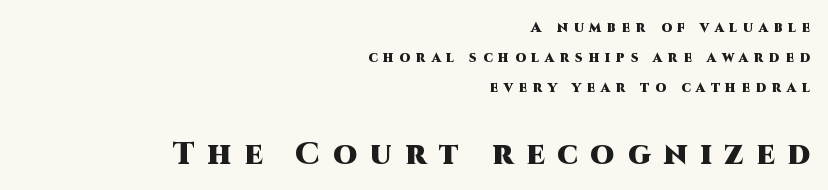
Q: Is the text bold? A: Yes.
Q: Is the text italic (slanted)? A: No, it is upright.
Q: Is the typeface a serif or a sans-serif typeface? A: Sans-serif.
Q: Is the text underlined? A: No.
Q: How is the paragraph aligned? A: Right-aligned.
Q: Is the spacing between letters normal or unusually wide? A: Unusually wide.
Q: Is the spacing between lines tight, normal or loose? A: Loose.
Q: Which block of text is set in a larger size, the first (top) or the second (bottom)? A: The second (bottom) one.
Q: Width (condensed, normal, or wide)? A: Normal.
Q: Stroke contrast? A: High.
Q: x-height? A: Large.
Q: Monospaced? A: No.
